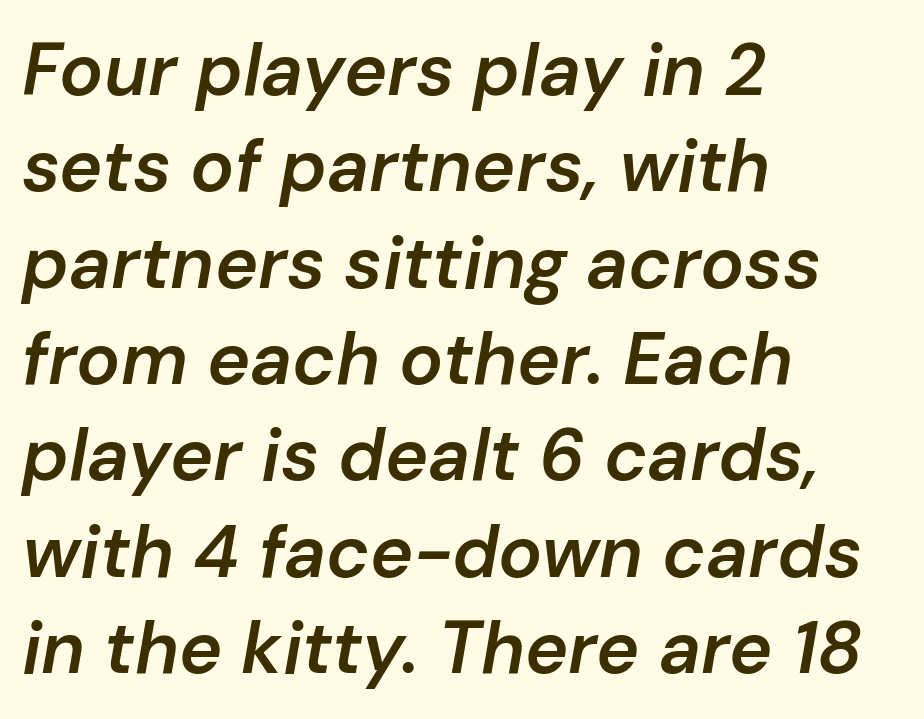
Q: Is the text bold? A: Semi-bold.
Q: Is the text italic (slanted)? A: Yes, it leans right by about 10 degrees.
Q: Is the text underlined? A: No.
Q: How is the paragraph aligned? A: Left-aligned.
Q: Is the spacing between letters normal or unusually wide? A: Normal.
Q: Is the spacing between lines tight, normal or loose? A: Normal.
Q: Width (condensed, normal, or wide)? A: Normal.
Q: Stroke contrast? A: Low.
Q: x-height? A: Medium.
Q: Monospaced? A: No.
